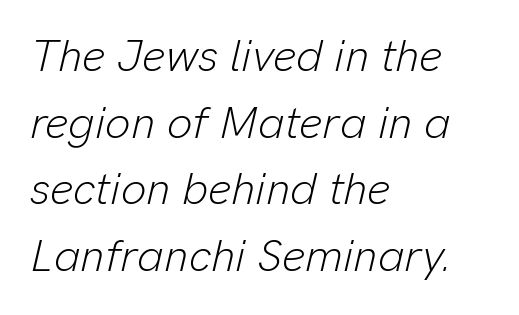
Regarding leading, the lines here are spaced in the standard way. Caption: face not bold, strokes unweighted. Character widths vary here, with narrow letters taking less room than wide ones. Here the glyphs are tracked normally, forming tight word shapes.
